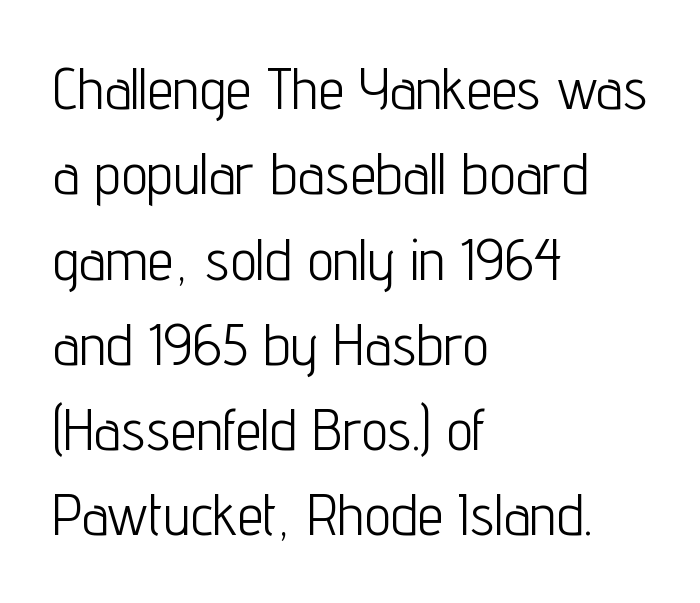
The space directly below the letters is spotless. What stands out about the letter spacing? Nothing — it is the standard amount. The designer left line spacing at the default. Vertical stems look standard width or narrower in stroke. One-word summary of the alignment: left.
